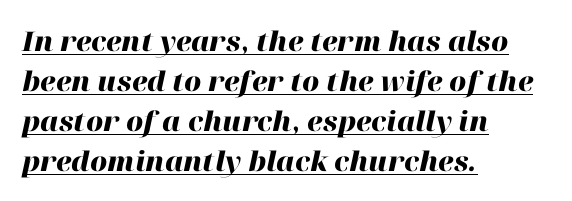
Q: Is the text bold? A: Yes.
Q: Is the text italic (slanted)? A: Yes, it leans right by about 12 degrees.
Q: Is the text underlined? A: Yes.
Q: How is the paragraph aligned? A: Left-aligned.
Q: Is the spacing between letters normal or unusually wide? A: Normal.
Q: Is the spacing between lines tight, normal or loose? A: Normal.
